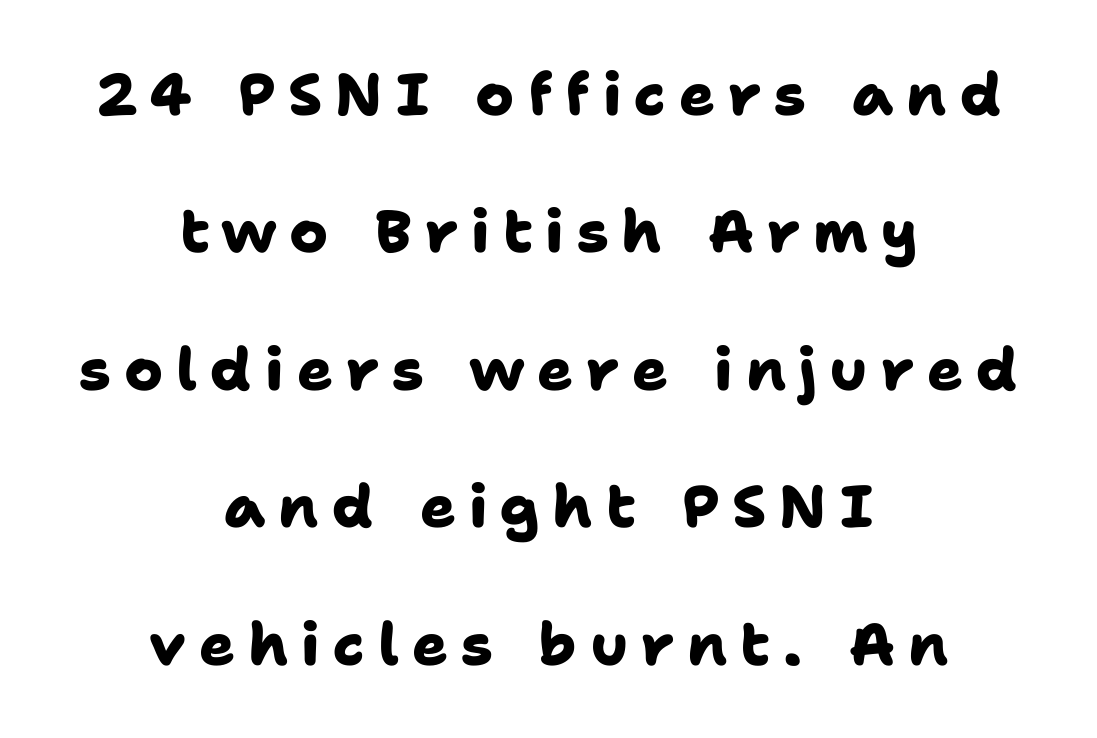
Nope, no serifs anywhere on these letters. Line starts and ends both wander, symmetrically. Unmarked baselines from the first word to the last. Caption: expanded tracking, letters set apart. Students, this is bold: see how much ink each stroke carries.
